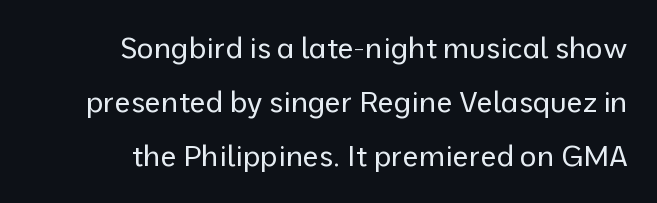
Serif or sans? Sans — the stroke terminals are bare. Default kerning and tracking; the words read as compact shapes. Think standard paragraph weight, or any step lighter than that. Spacing verdict: proportional, widths tailored to each character. Line endings align vertically; line beginnings do not.
